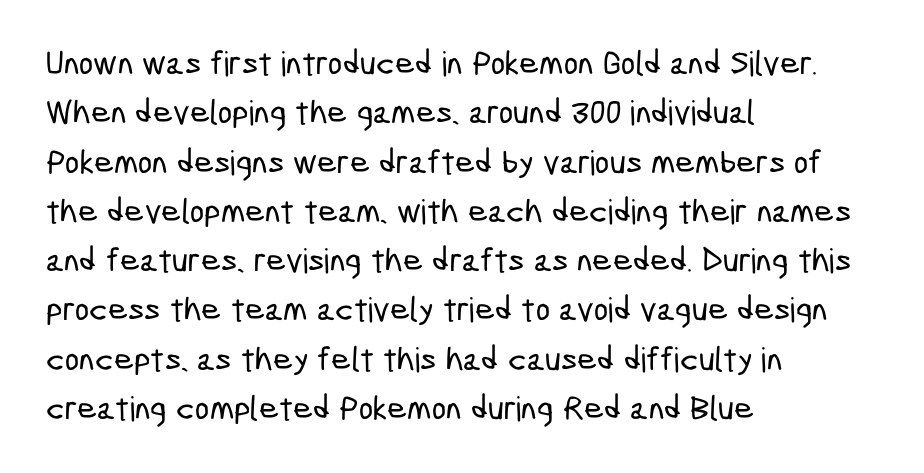
{"serif": "no", "width": "condensed", "stroke_contrast": "low", "x_height": "medium", "monospaced": "no", "underline": "no", "align": "left", "line_spacing": "normal", "line_spacing_ratio": 1.45, "letter_spacing": "normal", "letter_spacing_em": 0.0, "glyph_px": 34}
